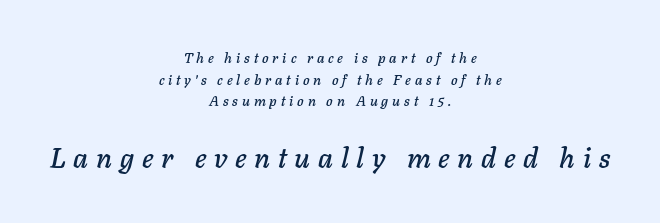
{"italic": "yes", "lean": "right", "slant_degrees": 11, "width": "normal", "stroke_contrast": "low", "x_height": "medium", "monospaced": "no", "underline": "no", "align": "center", "line_spacing": "normal", "line_spacing_ratio": 1.55, "letter_spacing": "wide", "letter_spacing_em": 0.28, "larger_block": "second", "size_ratio": 2.0, "glyph_px": 28}
